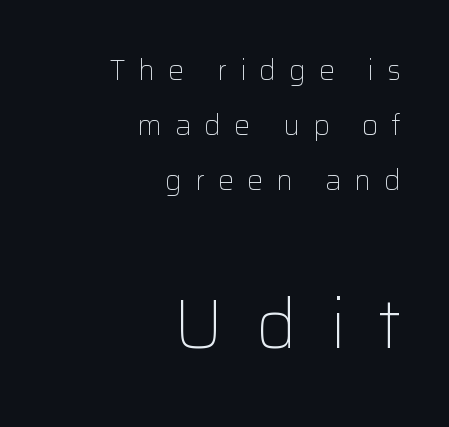
You can tell it's not italic because the verticals are truly vertical. These lines are rendered in a variable-pitch font. The passage shown is not underscored anywhere. Caption: upper text group reduced, lower text group enlarged.
